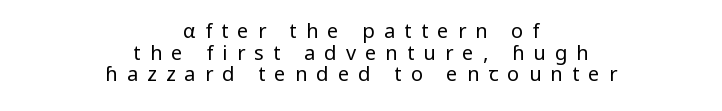
The tracking jumps out immediately: characters are airy and widely separated. The passage shown is not bold in any degree. Descenders hang freely into open space. The paragraph shown floats in the horizontal middle. Vertical spacing — tight. Designer's note — italics off, roman on.
